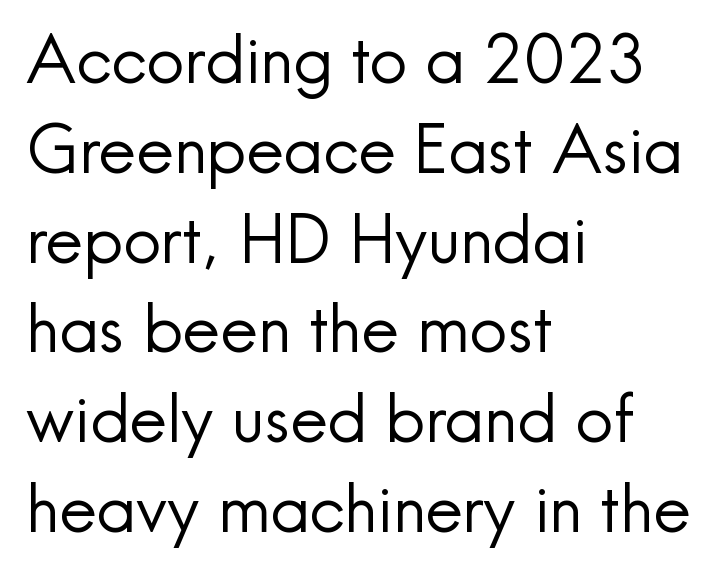
{"serif": "no", "italic": "no", "bold": "no", "weight": "regular", "width": "normal", "x_height": "small", "monospaced": "no", "underline": "no", "align": "left", "line_spacing": "normal", "line_spacing_ratio": 1.36, "letter_spacing": "normal", "letter_spacing_em": 0.0, "glyph_px": 66}
